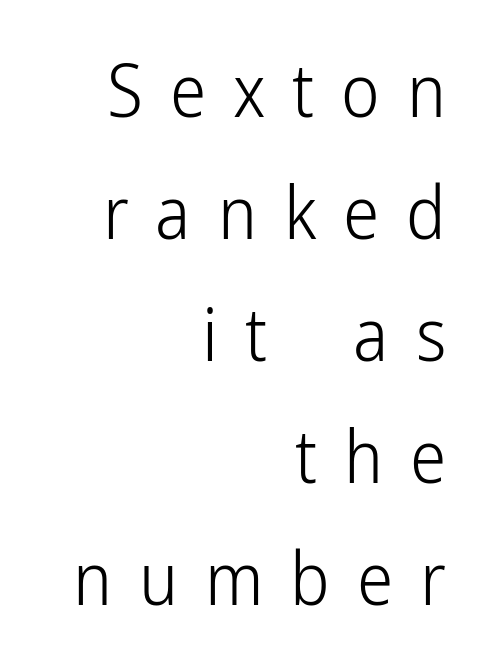
The letters stand straight up with perfectly vertical stems. Does the leading feel generous? No, just average. A light-to-regular cut is what we see here. Typographically, this falls in the sans-serif category. Looks like regular typesetting: each glyph gets only the width it needs.
